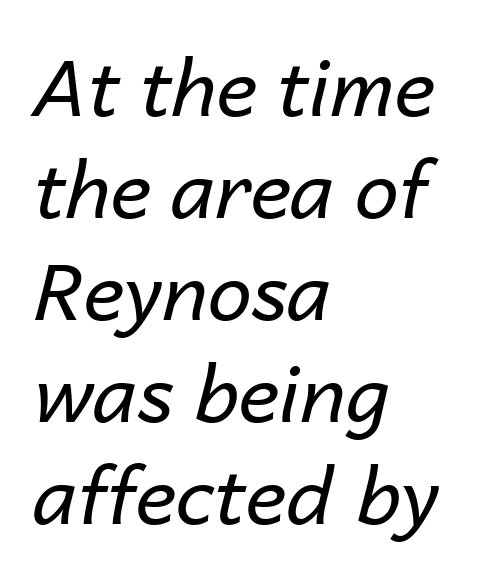
{"italic": "yes", "lean": "right", "slant_degrees": 14, "bold": "no", "weight": "regular", "width": "normal", "stroke_contrast": "low", "x_height": "medium", "monospaced": "no", "underline": "no", "align": "left", "line_spacing": "normal", "line_spacing_ratio": 1.29, "letter_spacing": "normal", "letter_spacing_em": 0.0, "glyph_px": 79}
